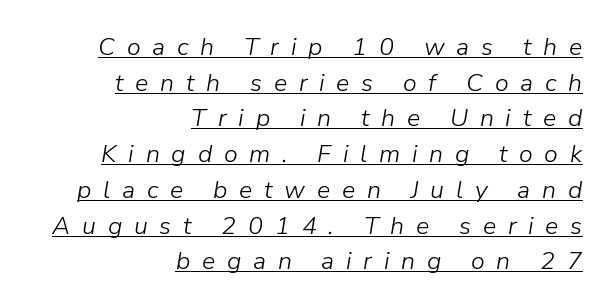
Q: Is the text bold? A: No.
Q: Is the text italic (slanted)? A: Yes, it leans right by about 9 degrees.
Q: Is the text underlined? A: Yes.
Q: How is the paragraph aligned? A: Right-aligned.
Q: Is the spacing between letters normal or unusually wide? A: Unusually wide.
Q: Is the spacing between lines tight, normal or loose? A: Normal.
